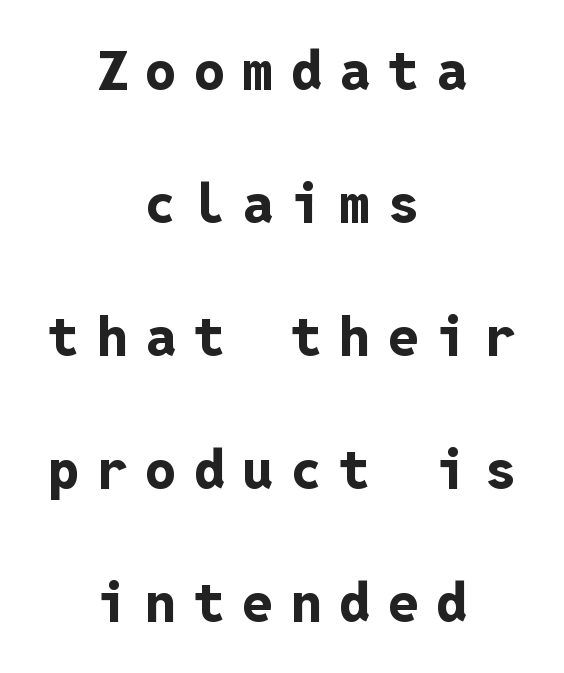
Q: Is the text bold? A: Yes.
Q: Is the text italic (slanted)? A: No, it is upright.
Q: Is the typeface a serif or a sans-serif typeface? A: Sans-serif.
Q: Is the text underlined? A: No.
Q: How is the paragraph aligned? A: Centered.
Q: Is the spacing between letters normal or unusually wide? A: Unusually wide.
Q: Is the spacing between lines tight, normal or loose? A: Loose.
Q: Width (condensed, normal, or wide)? A: Normal.
Q: Stroke contrast? A: Low.
Q: x-height? A: Medium.
Q: Monospaced? A: Yes.
